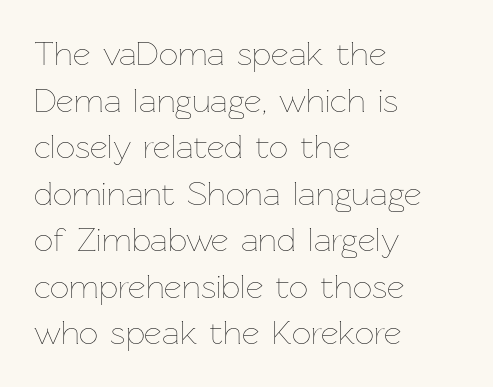
The image shows 34 px thin type, upright; set left-aligned, normal line spacing (1.37x), normal letter spacing, not underlined; low stroke contrast and a medium x-height.
